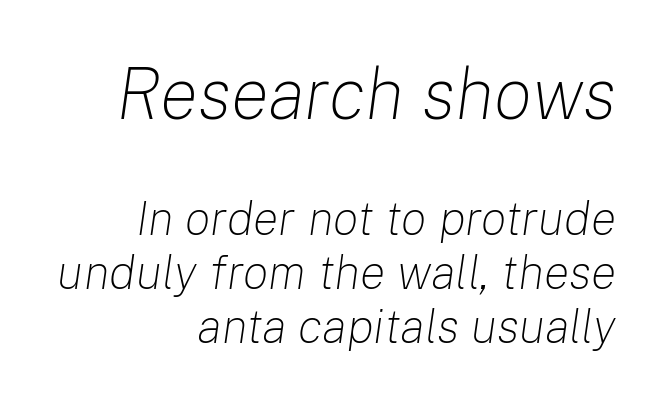
The image shows 72 px light type, italic (leaning right); set right-aligned, tight line spacing (1.13x), normal letter spacing, not underlined; the first (top) block is 1.5x larger; low stroke contrast and a medium x-height.
